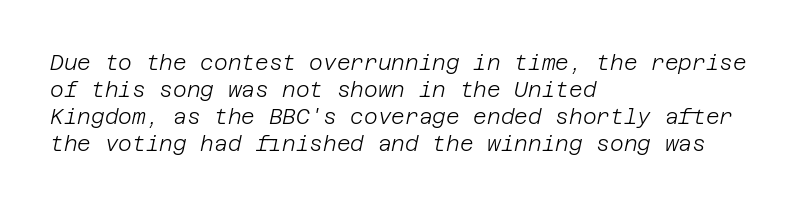
The image shows 21 px text type, italic (leaning right); set left-aligned, normal line spacing (1.28x), normal letter spacing, not underlined.
